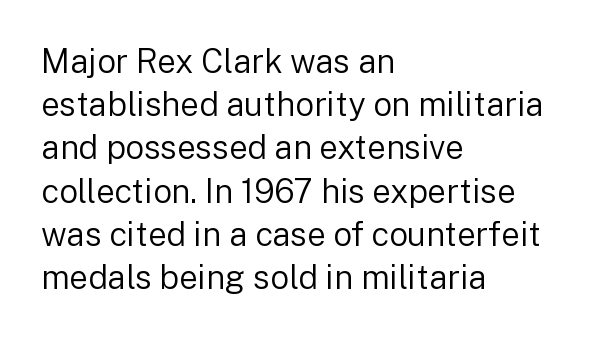
Q: Is the text bold? A: No.
Q: Is the text italic (slanted)? A: No, it is upright.
Q: Is the typeface a serif or a sans-serif typeface? A: Sans-serif.
Q: Is the text underlined? A: No.
Q: How is the paragraph aligned? A: Left-aligned.
Q: Is the spacing between letters normal or unusually wide? A: Normal.
Q: Is the spacing between lines tight, normal or loose? A: Normal.
Q: Width (condensed, normal, or wide)? A: Normal.
Q: Stroke contrast? A: Low.
Q: x-height? A: Medium.
Q: Monospaced? A: No.
